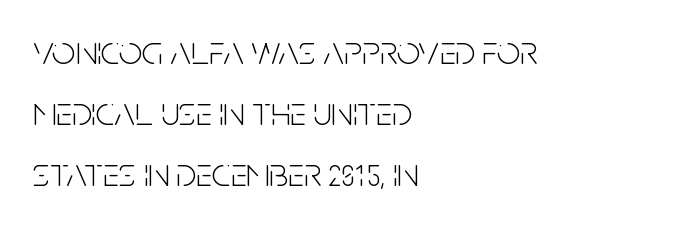
Q: Is the text bold? A: No.
Q: Is the text italic (slanted)? A: No, it is upright.
Q: Is the typeface a serif or a sans-serif typeface? A: Sans-serif.
Q: Is the text underlined? A: No.
Q: How is the paragraph aligned? A: Left-aligned.
Q: Is the spacing between letters normal or unusually wide? A: Normal.
Q: Is the spacing between lines tight, normal or loose? A: Normal.
Q: Width (condensed, normal, or wide)? A: Condensed.
Q: Stroke contrast? A: Low.
Q: x-height? A: Large.
Q: Monospaced? A: No.
